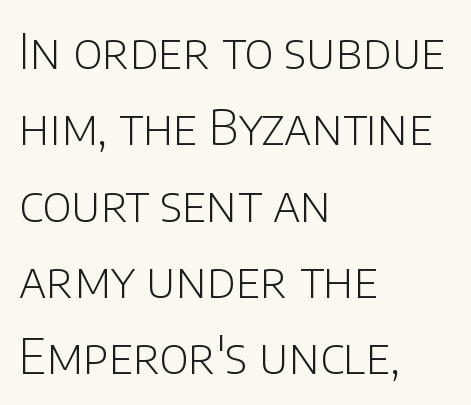
Horizontal alignment here is leftward, the default for most running prose. The cut favours lightness, reaching ordinary text weight at its darkest. Honestly, there is no underline to notice here at all. Nope, no serifs anywhere on these letters. Honestly, the letter spacing is just normal — you wouldn't notice it.
